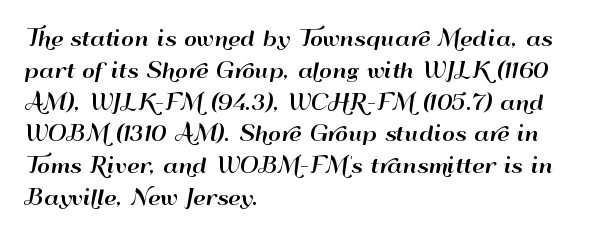
{"underline": "no", "align": "left", "line_spacing": "normal", "line_spacing_ratio": 1.59, "letter_spacing": "normal", "letter_spacing_em": 0.0, "glyph_px": 20}
